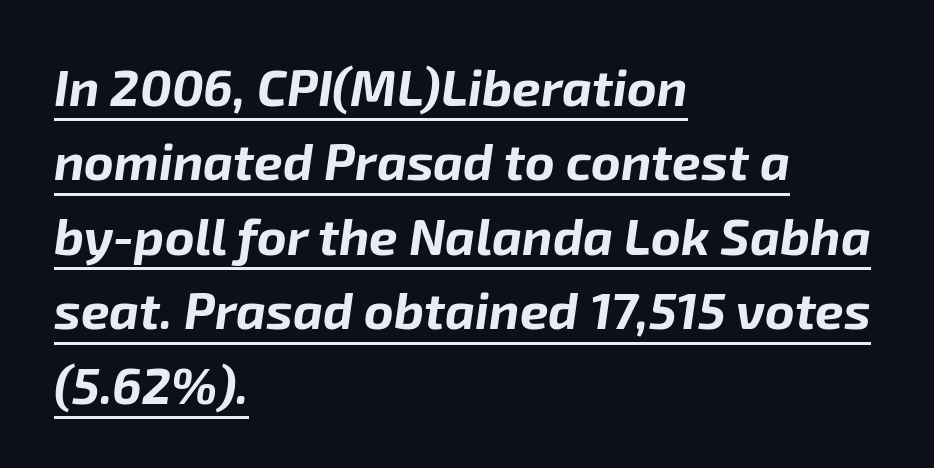
The sample's only ornament is a line tracing under the words. Tall strokes in this sample are angled rather than plumb. Varying glyph widths throughout — classic text-font behaviour. Each glyph is drawn with heavy, bold strokes. The letterforms sit shoulder to shoulder at normal distance. Leftover space on each line is placed entirely after the last word.
